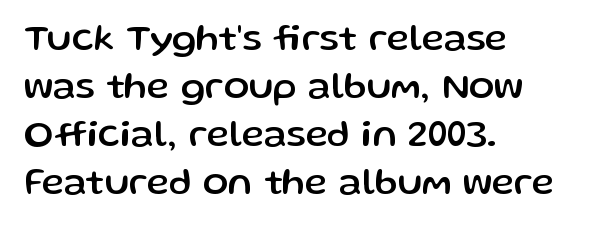
The image shows 38 px sans-serif type, upright; set left-aligned, normal line spacing (1.26x), normal letter spacing, not underlined; low stroke contrast and a medium x-height.
